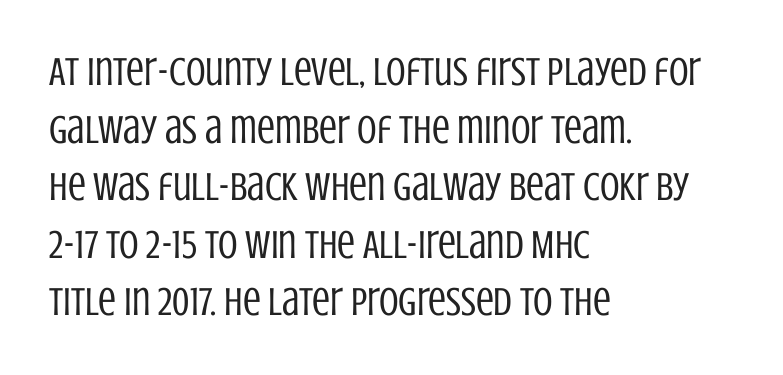
Default kerning and tracking; the words read as compact shapes. Note the varied advance widths — an 'i' is clearly narrower than an 'm'. Caption: multi-line text, flush left, ragged right. Typographically, this falls in the sans-serif category. Weight: not bold — regular or lighter. This sample keeps an unexceptional amount of space between lines.
